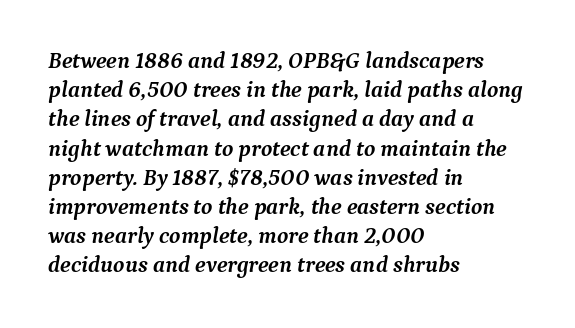
Q: Is the text bold? A: Yes.
Q: Is the text italic (slanted)? A: Yes, it leans right by about 9 degrees.
Q: Is the text underlined? A: No.
Q: How is the paragraph aligned? A: Left-aligned.
Q: Is the spacing between letters normal or unusually wide? A: Normal.
Q: Is the spacing between lines tight, normal or loose? A: Normal.
